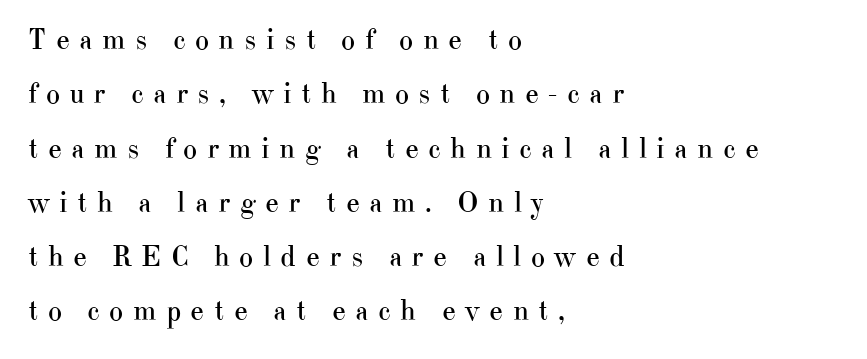
{"serif": "yes", "italic": "no", "bold": "no", "weight": "regular", "width": "normal", "stroke_contrast": "high", "x_height": "small", "monospaced": "no", "underline": "no", "align": "left", "line_spacing_ratio": 1.81, "letter_spacing": "wide", "letter_spacing_em": 0.31, "glyph_px": 30}
